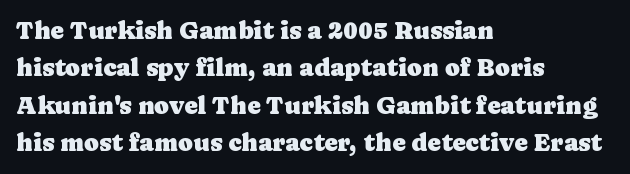
{"italic": "no", "underline": "no", "align": "left", "line_spacing": "normal", "line_spacing_ratio": 1.5, "letter_spacing": "normal", "letter_spacing_em": 0.0, "glyph_px": 25}
